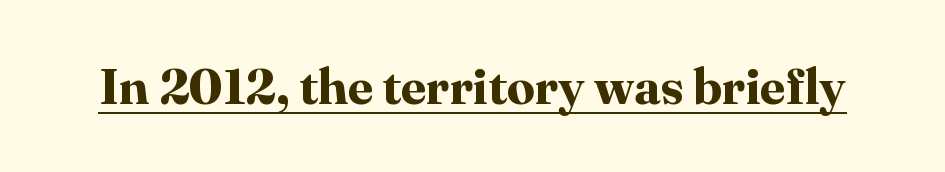
Q: Is the text bold? A: Yes.
Q: Is the text italic (slanted)? A: No, it is upright.
Q: Is the typeface a serif or a sans-serif typeface? A: Serif.
Q: Is the text underlined? A: Yes.
Q: Is the spacing between letters normal or unusually wide? A: Normal.
Q: Width (condensed, normal, or wide)? A: Normal.
Q: Stroke contrast? A: High.
Q: x-height? A: Medium.
Q: Monospaced? A: No.
